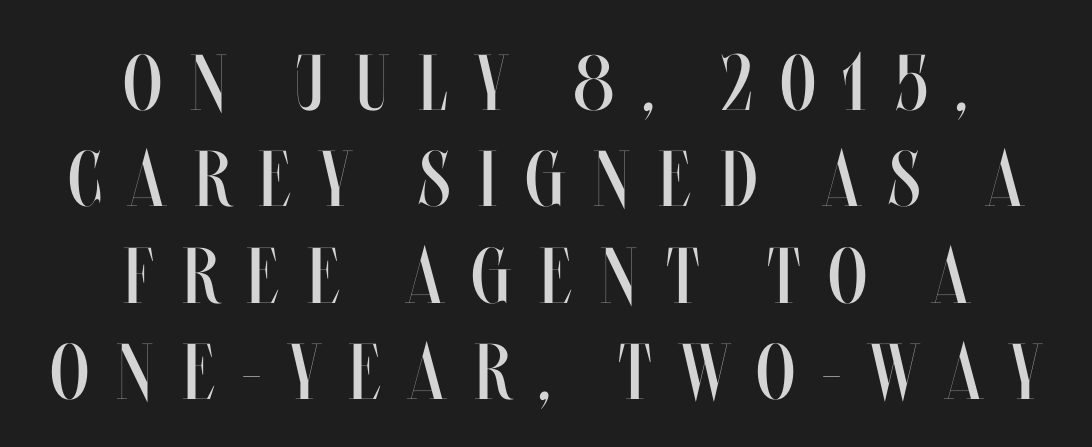
The image shows 79 px regular-weight, condensed type, upright; set centered, line spacing 1.22x, unusually wide letter spacing (+0.36 em), not underlined; medium stroke contrast and a large x-height.
